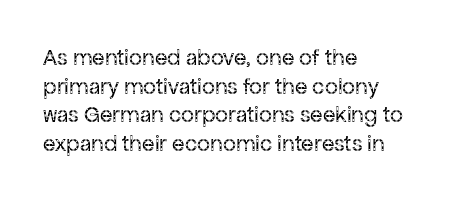
{"italic": "no", "bold": "no", "underline": "no", "align": "left", "line_spacing_ratio": 1.24, "letter_spacing": "normal", "letter_spacing_em": 0.0, "glyph_px": 23}
